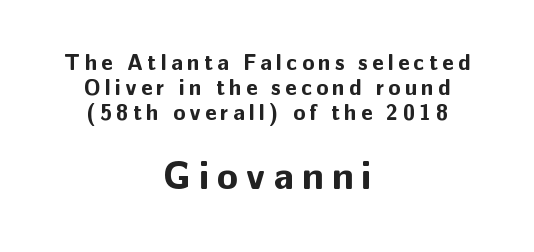
The image shows 39 px bold sans-serif type, upright; set centered, tight line spacing (1.13x), unusually wide letter spacing (+0.2 em), not underlined; the second (bottom) block is 1.77x larger; low stroke contrast and a medium x-height.
